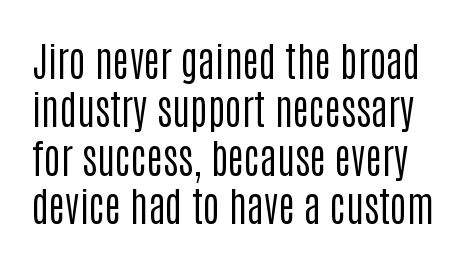
{"serif": "no", "italic": "no", "bold": "no", "weight": "regular", "width": "condensed", "stroke_contrast": "low", "x_height": "large", "monospaced": "no", "underline": "no", "line_spacing_ratio": 1.21, "letter_spacing": "normal", "letter_spacing_em": 0.0, "glyph_px": 40}
